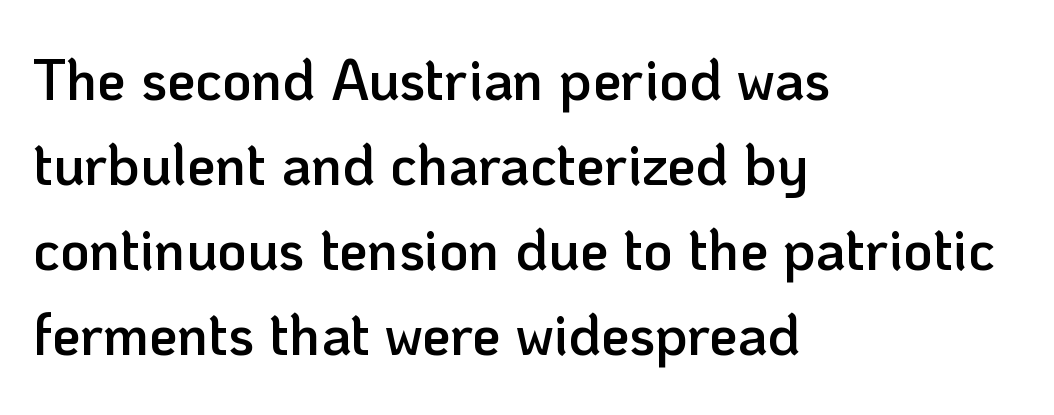
What stands out about the letter spacing? Nothing — it is the standard amount. Is this a fixed-width face? No — the glyphs have proportional, varying widths. The area under the type is left untouched. Regular leading.
